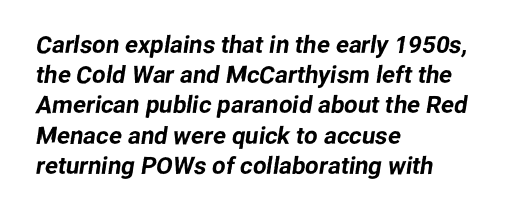
Q: Is the text underlined? A: No.
Q: How is the paragraph aligned? A: Left-aligned.
Q: Is the spacing between letters normal or unusually wide? A: Normal.
Q: Is the spacing between lines tight, normal or loose? A: Normal.
